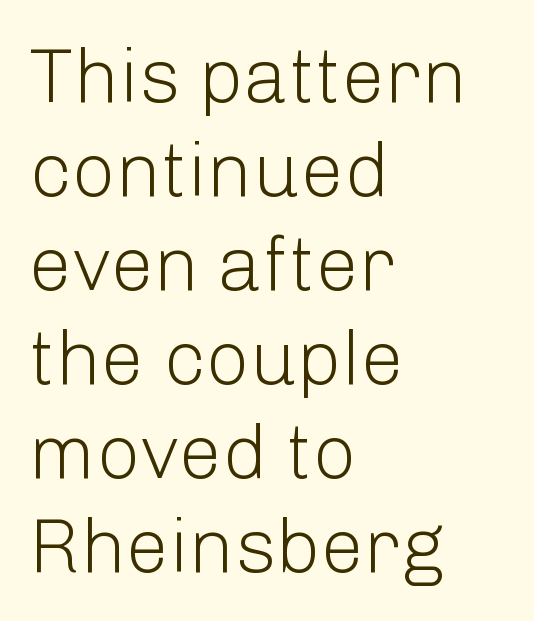
{"serif": "no", "italic": "no", "bold": "no", "weight": "light", "width": "normal", "stroke_contrast": "low", "x_height": "medium", "monospaced": "no", "underline": "no", "align": "left", "line_spacing_ratio": 1.22, "letter_spacing": "normal", "letter_spacing_em": 0.0, "glyph_px": 77}
